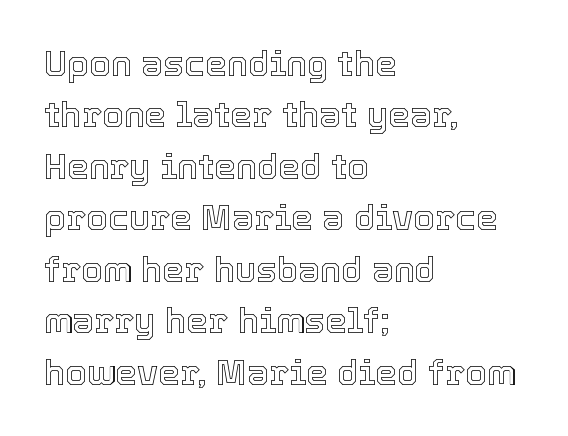
Just letters on the line, the space beneath them empty. Summary of vertical rhythm: regular, with standard interline spacing. The typesetter chose a ragged-right arrangement here. Posture: straight, roman, zero tilt. The rendering keeps characters at their native spacing. Varying glyph widths throughout — classic text-font behaviour.
